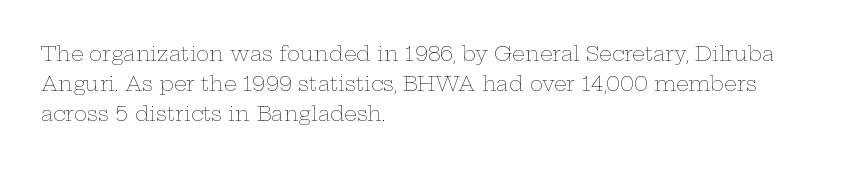
Q: Is the text bold? A: No.
Q: Is the text italic (slanted)? A: No, it is upright.
Q: Is the text underlined? A: No.
Q: How is the paragraph aligned? A: Left-aligned.
Q: Is the spacing between letters normal or unusually wide? A: Normal.
Q: Is the spacing between lines tight, normal or loose? A: Normal.
